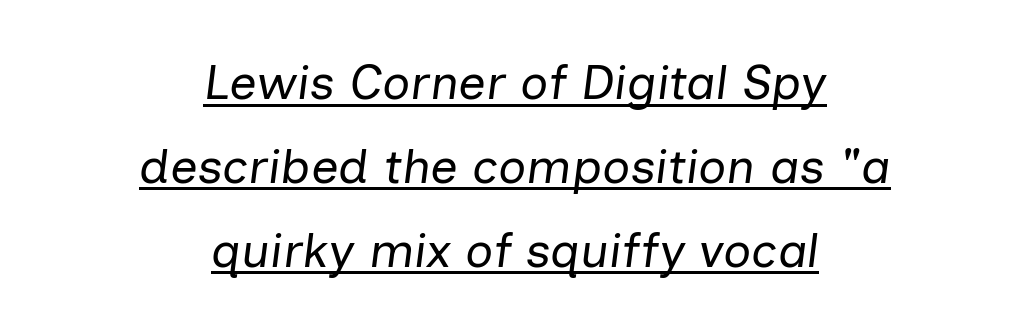
The image shows 49 px regular-weight type, italic (leaning right); set centered, line spacing 1.71x, normal letter spacing, underlined; low stroke contrast and a medium x-height.
